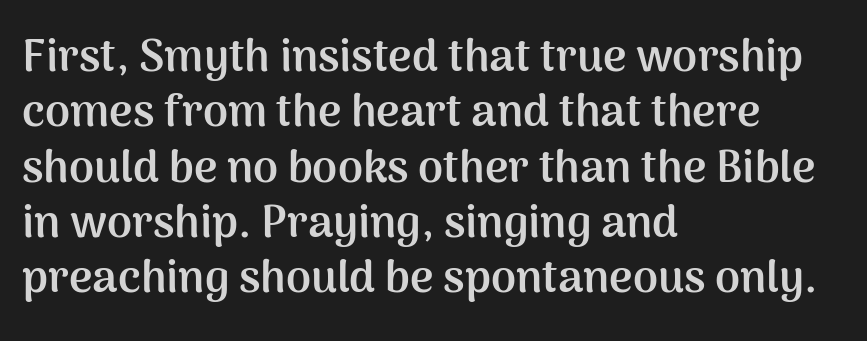
{"serif": "no", "italic": "no", "bold": "yes", "weight": "semibold", "width": "normal", "stroke_contrast": "medium", "x_height": "medium", "monospaced": "no", "underline": "no", "align": "left", "line_spacing_ratio": 1.23, "letter_spacing": "normal", "letter_spacing_em": 0.0, "glyph_px": 45}
